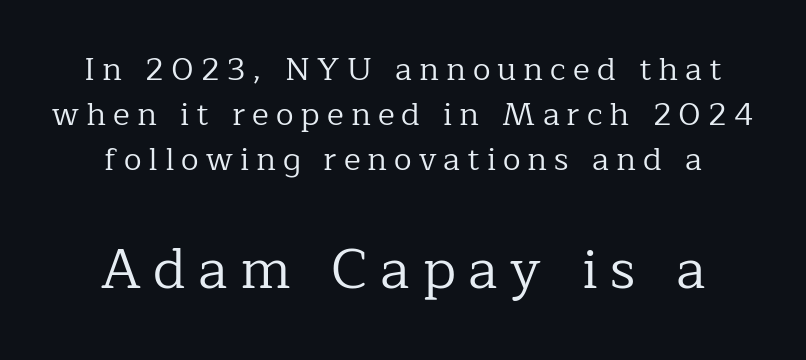
{"serif": "yes", "italic": "no", "bold": "no", "weight": "regular", "width": "normal", "stroke_contrast": "low", "x_height": "medium", "monospaced": "no", "underline": "no", "align": "center", "line_spacing": "normal", "line_spacing_ratio": 1.41, "letter_spacing": "wide", "letter_spacing_em": 0.22, "larger_block": "second", "size_ratio": 1.75, "glyph_px": 56}
